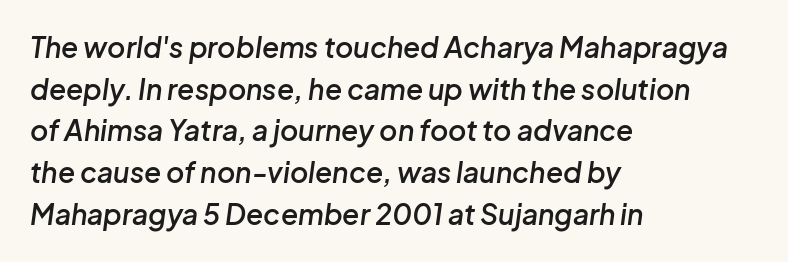
The image shows 28 px semibold type, italic (leaning right); set left-aligned, normal line spacing (1.49x), normal letter spacing, not underlined; low stroke contrast and a medium x-height.
